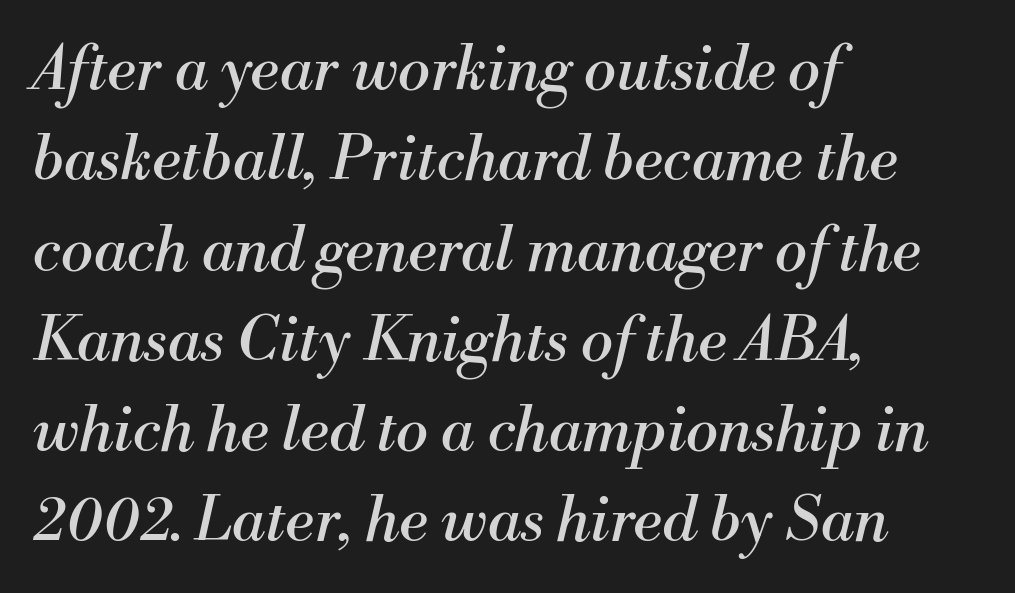
The image shows 61 px regular-weight serif type, italic (leaning right); set left-aligned, normal line spacing (1.48x), normal letter spacing, not underlined; medium stroke contrast and a small x-height.
